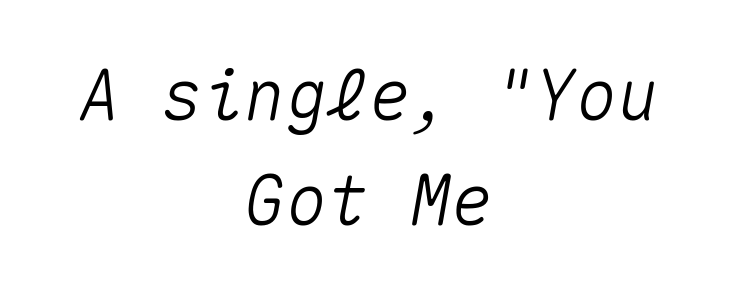
Q: Is the text italic (slanted)? A: Yes, it leans right by about 10 degrees.
Q: Is the text underlined? A: No.
Q: How is the paragraph aligned? A: Centered.
Q: Is the spacing between letters normal or unusually wide? A: Normal.
Q: Is the spacing between lines tight, normal or loose? A: Normal.
Q: Width (condensed, normal, or wide)? A: Normal.
Q: Stroke contrast? A: Medium.
Q: x-height? A: Medium.
Q: Monospaced? A: Yes.
